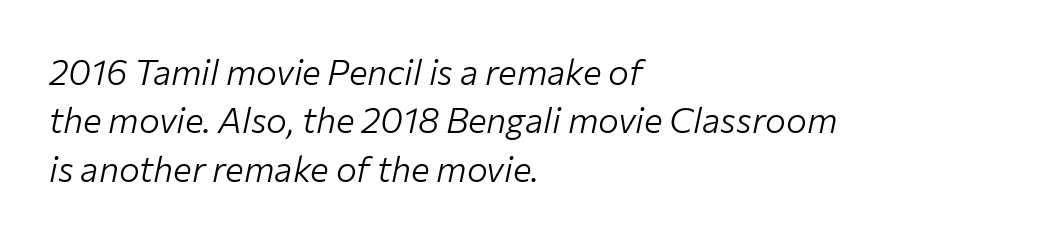
{"italic": "yes", "lean": "right", "slant_degrees": 12, "bold": "no", "weight": "light", "width": "normal", "stroke_contrast": "low", "x_height": "medium", "monospaced": "no", "underline": "no", "align": "left", "line_spacing": "normal", "line_spacing_ratio": 1.38, "letter_spacing": "normal", "letter_spacing_em": 0.0, "glyph_px": 35}
